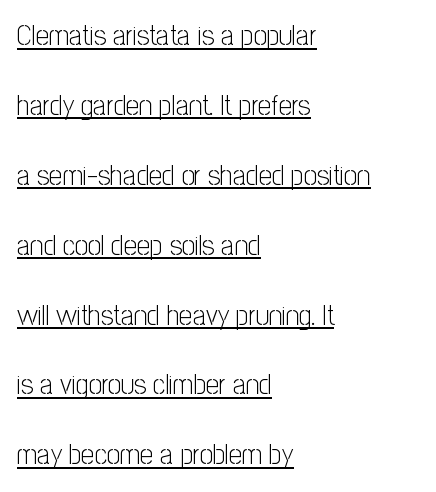
Q: Is the text bold? A: No.
Q: Is the text italic (slanted)? A: No, it is upright.
Q: Is the typeface a serif or a sans-serif typeface? A: Sans-serif.
Q: Is the text underlined? A: Yes.
Q: How is the paragraph aligned? A: Left-aligned.
Q: Is the spacing between letters normal or unusually wide? A: Normal.
Q: Is the spacing between lines tight, normal or loose? A: Loose.
Q: Width (condensed, normal, or wide)? A: Condensed.
Q: Stroke contrast? A: Low.
Q: x-height? A: Medium.
Q: Monospaced? A: No.
